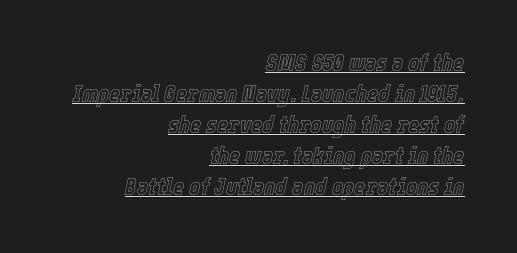
{"italic": "yes", "lean": "right", "slant_degrees": 12, "underline": "yes", "align": "right", "line_spacing": "normal", "line_spacing_ratio": 1.29, "letter_spacing": "normal", "letter_spacing_em": 0.0, "glyph_px": 24}
